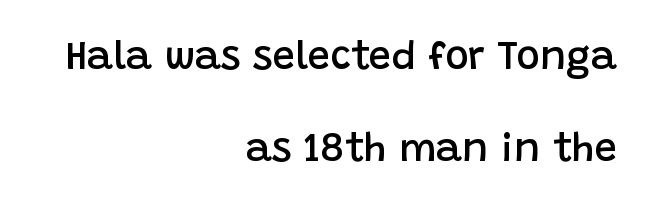
The image shows 40 px semibold sans-serif type, upright; set right-aligned, loose line spacing (2.3x), normal letter spacing, not underlined; low stroke contrast and a large x-height.
